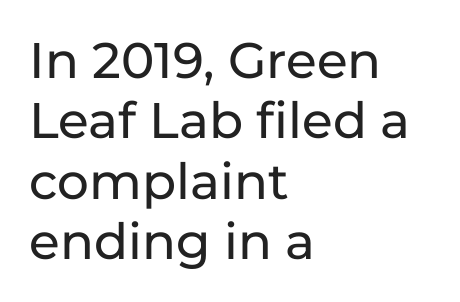
A typesetter would label this face a sans. Descenders hang freely into open space. The typography opts for an upright posture over an oblique one. Line beginnings align vertically; line endings do not. A typesetter would call this proportional, since set widths differ per character. Tracking here is standard; glyphs follow each other at the usual distance.
